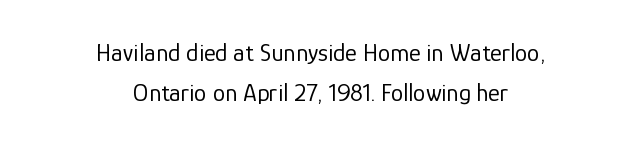
These glyphs show unthickened strokes, regular width or finer. Between one letter and the next there's only the usual sliver of space. Notice how the stems are strictly vertical — no italics here. A centered setting, common on invitations and titles, is used for this passage. Whoever set this chose a conventional vertical rhythm.
